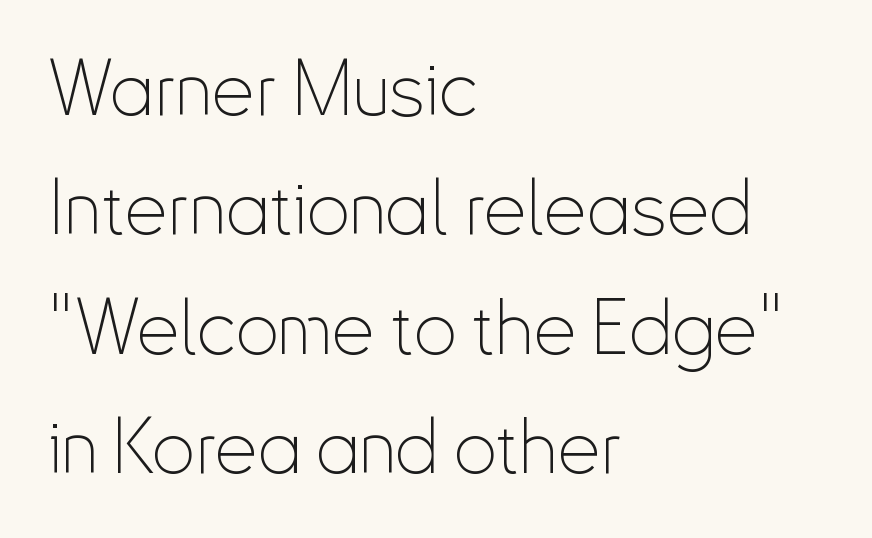
You could call the tracking neutral — neither tight nor loose. Compared with a typical body face, this is equally light or lighter still. You could not count columns in this text — the font is proportionally spaced. The typography opts for an upright posture over an oblique one. A bare baseline throughout the passage.
